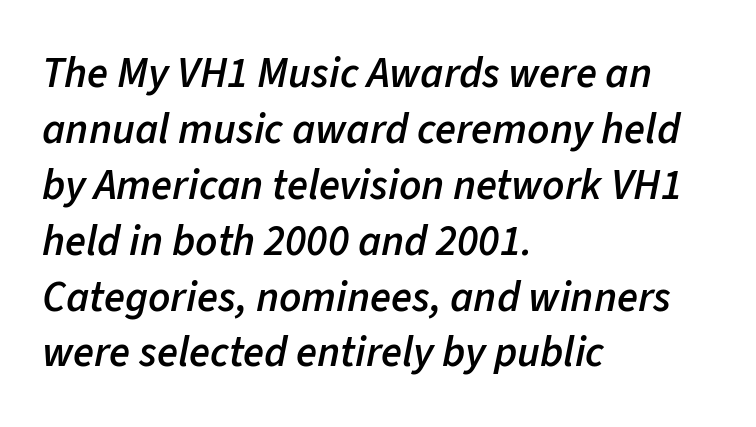
The image shows 43 px semibold type, italic (leaning right); set left-aligned, normal line spacing (1.3x), normal letter spacing, not underlined; low stroke contrast and a medium x-height.
